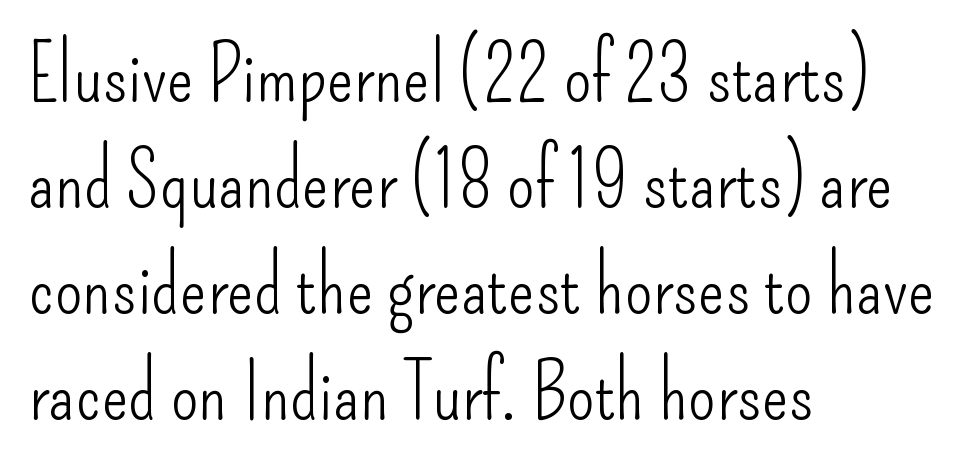
Q: Is the text bold? A: No.
Q: Is the text italic (slanted)? A: No, it is upright.
Q: Is the typeface a serif or a sans-serif typeface? A: Sans-serif.
Q: Is the text underlined? A: No.
Q: How is the paragraph aligned? A: Left-aligned.
Q: Is the spacing between letters normal or unusually wide? A: Normal.
Q: Is the spacing between lines tight, normal or loose? A: Normal.
Q: Width (condensed, normal, or wide)? A: Condensed.
Q: Stroke contrast? A: Low.
Q: x-height? A: Small.
Q: Monospaced? A: No.
